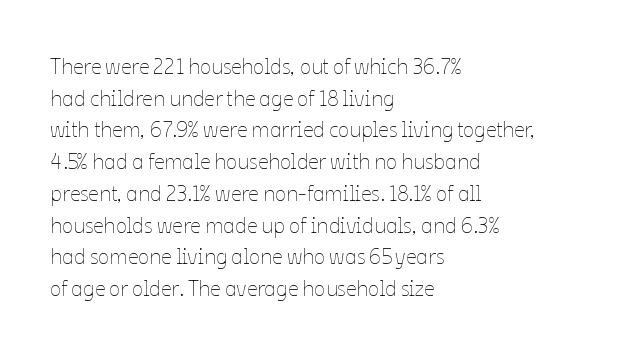
{"italic": "no", "bold": "no", "underline": "no", "align": "left", "line_spacing": "normal", "line_spacing_ratio": 1.51, "letter_spacing": "normal", "letter_spacing_em": 0.0, "glyph_px": 21}
